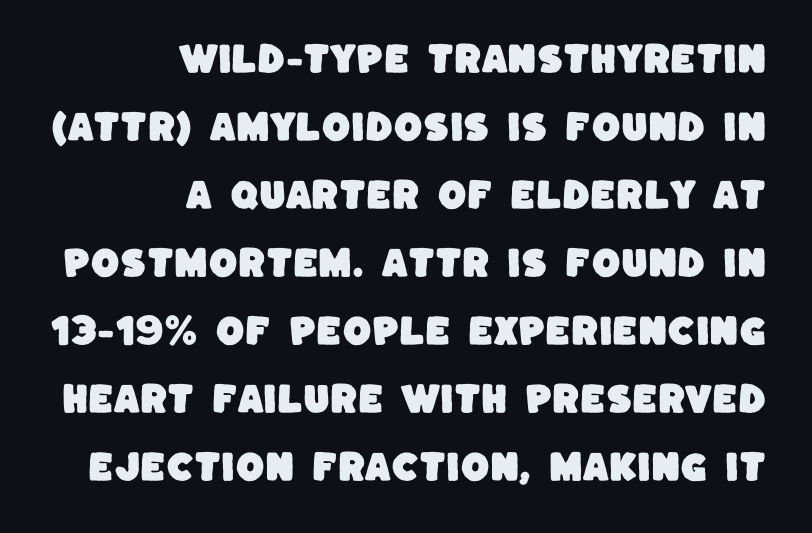
{"serif": "no", "width": "normal", "stroke_contrast": "low", "x_height": "large", "monospaced": "no", "underline": "no", "align": "right", "line_spacing": "loose", "line_spacing_ratio": 2.06, "letter_spacing": "normal", "letter_spacing_em": 0.0, "glyph_px": 33}
